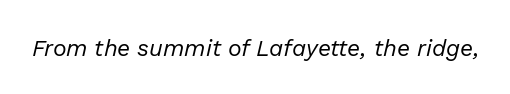
Q: Is the text bold? A: No.
Q: Is the text italic (slanted)? A: Yes, it leans right by about 13 degrees.
Q: Is the text underlined? A: No.
Q: Is the spacing between letters normal or unusually wide? A: Normal.
